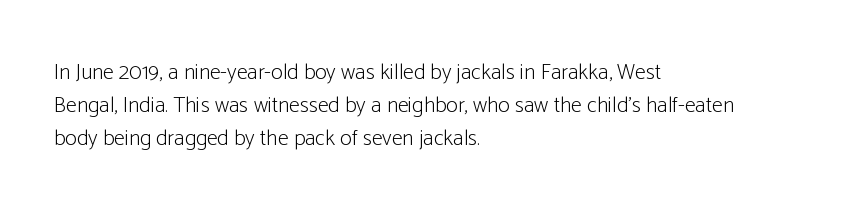
The image shows 22 px text type, upright; set left-aligned, normal line spacing (1.49x), normal letter spacing, not underlined.
